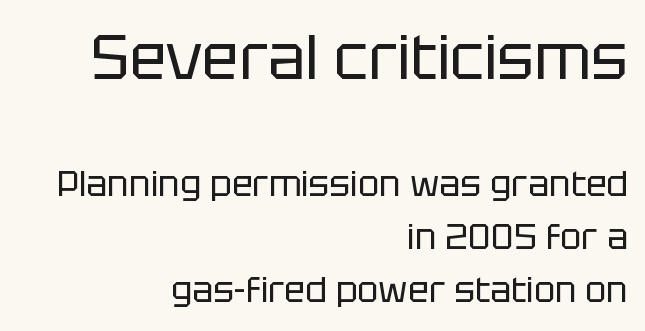
{"serif": "no", "italic": "no", "bold": "no", "weight": "regular", "width": "normal", "stroke_contrast": "low", "x_height": "large", "monospaced": "no", "underline": "no", "align": "right", "line_spacing": "normal", "line_spacing_ratio": 1.52, "letter_spacing": "normal", "letter_spacing_em": 0.0, "larger_block": "first", "size_ratio": 1.77, "glyph_px": 62}
